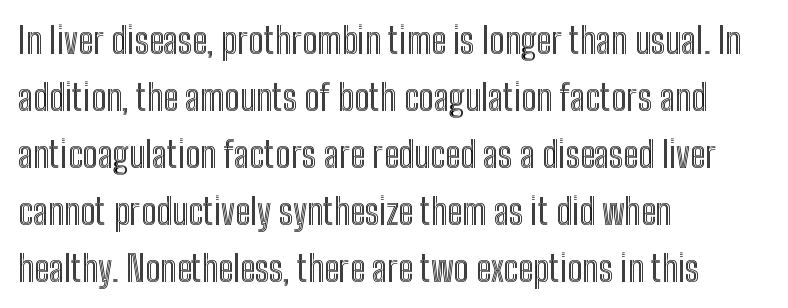
Q: Is the text italic (slanted)? A: No, it is upright.
Q: Is the text underlined? A: No.
Q: How is the paragraph aligned? A: Left-aligned.
Q: Is the spacing between letters normal or unusually wide? A: Normal.
Q: Is the spacing between lines tight, normal or loose? A: Normal.
Q: Width (condensed, normal, or wide)? A: Condensed.
Q: x-height? A: Medium.
Q: Monospaced? A: No.
